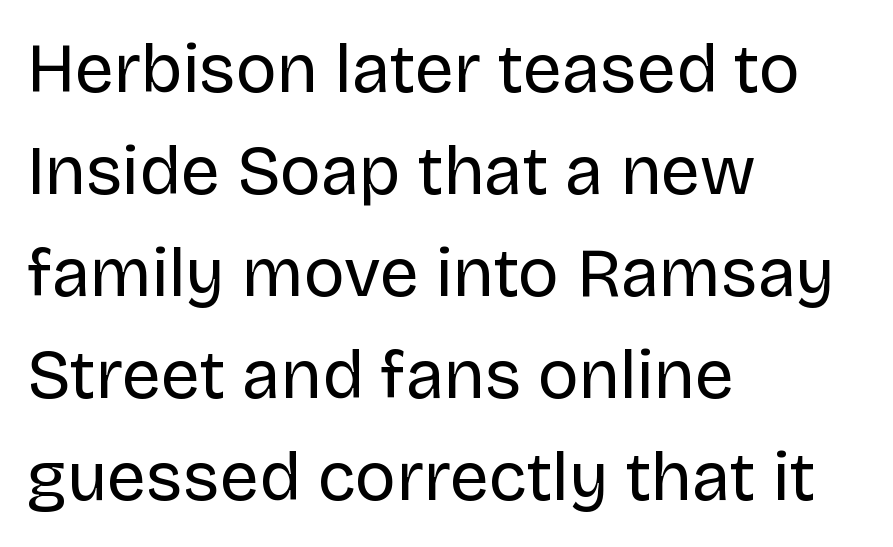
{"serif": "no", "italic": "no", "bold": "no", "weight": "regular", "width": "normal", "stroke_contrast": "low", "x_height": "large", "monospaced": "no", "underline": "no", "align": "left", "line_spacing": "normal", "line_spacing_ratio": 1.48, "letter_spacing": "normal", "letter_spacing_em": 0.0, "glyph_px": 69}
